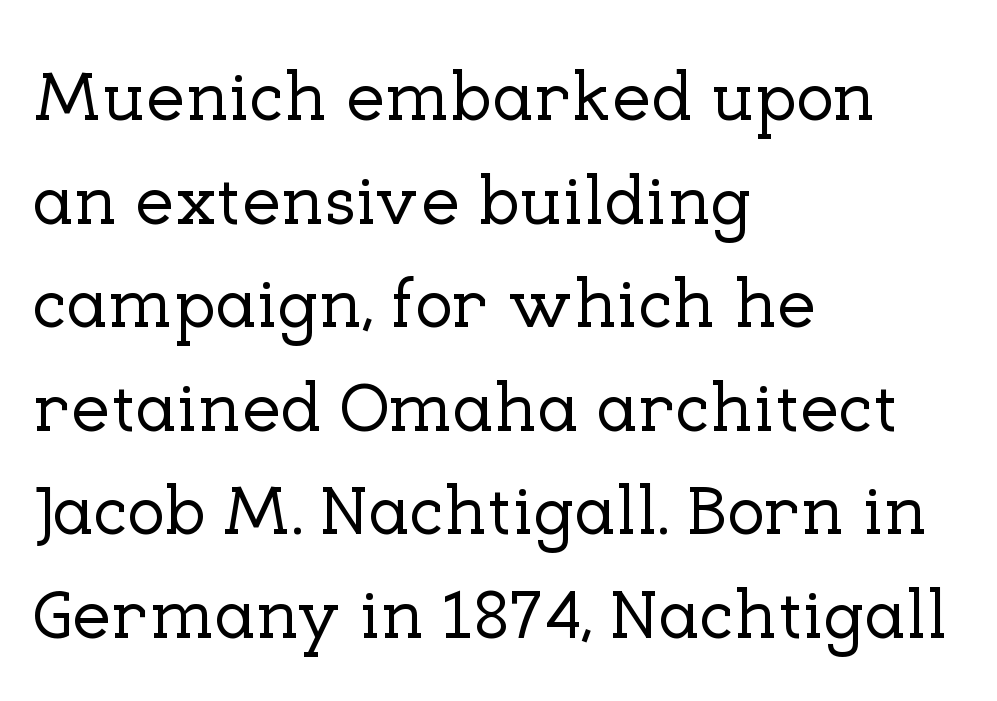
Caption: multi-line text, flush left, ragged right. The letters advance in unequal steps, a hallmark of proportional type. Nobody touched the tracking dial on this one. Interline gaps are of average width in this sample. When letters stand straight like this, we call the style roman or upright.
